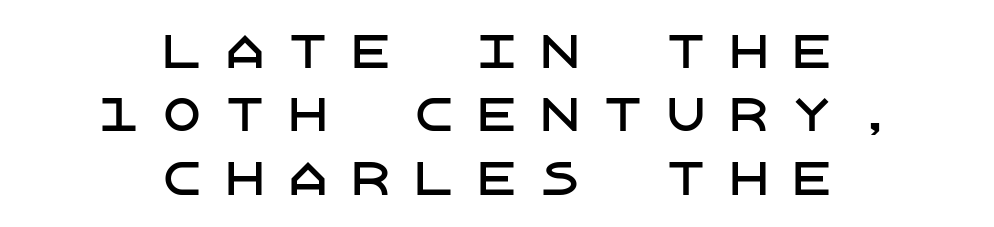
The image shows 44 px sans-serif type, upright; set centered, normal line spacing (1.44x), unusually wide letter spacing (+0.43 em), not underlined; low stroke contrast and a large x-height.
